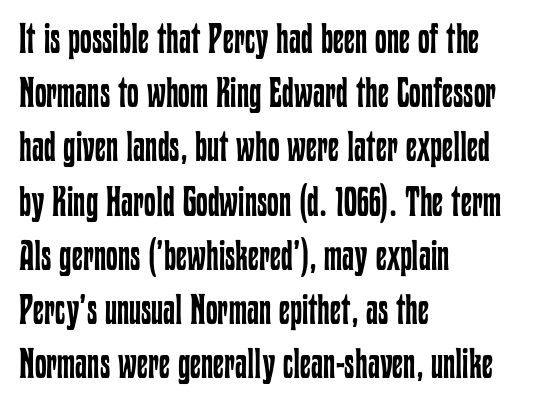
{"italic": "no", "bold": "no", "weight": "regular", "width": "condensed", "stroke_contrast": "low", "x_height": "medium", "monospaced": "no", "underline": "no", "align": "left", "line_spacing": "normal", "line_spacing_ratio": 1.29, "letter_spacing": "normal", "letter_spacing_em": 0.0, "glyph_px": 42}
